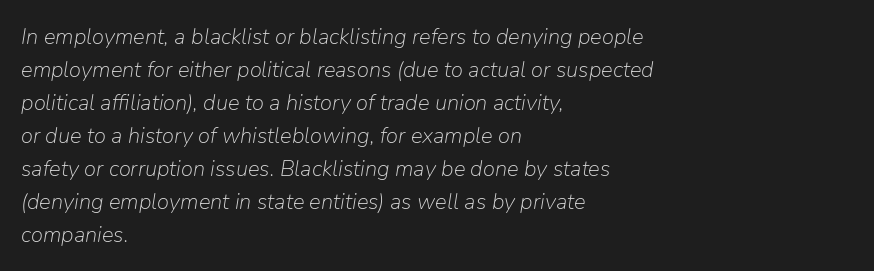
{"italic": "yes", "lean": "right", "slant_degrees": 9, "bold": "no", "underline": "no", "align": "left", "line_spacing": "normal", "line_spacing_ratio": 1.5, "letter_spacing": "normal", "letter_spacing_em": 0.0, "glyph_px": 22}
